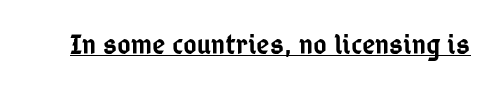
{"serif": "no", "italic": "no", "bold": "semi", "weight": "semibold", "width": "condensed", "stroke_contrast": "low", "x_height": "medium", "monospaced": "no", "underline": "yes", "letter_spacing": "normal", "letter_spacing_em": 0.0, "glyph_px": 29}
